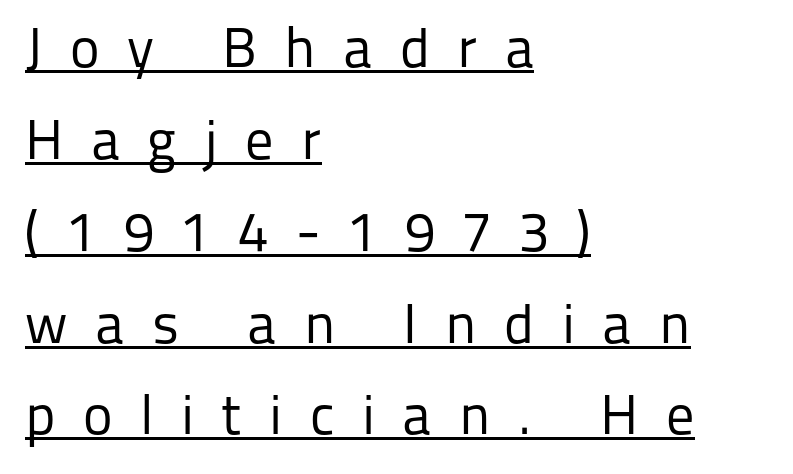
Q: Is the text bold? A: No.
Q: Is the text italic (slanted)? A: No, it is upright.
Q: Is the typeface a serif or a sans-serif typeface? A: Sans-serif.
Q: Is the text underlined? A: Yes.
Q: How is the paragraph aligned? A: Left-aligned.
Q: Is the spacing between letters normal or unusually wide? A: Unusually wide.
Q: Is the spacing between lines tight, normal or loose? A: Normal.
Q: Width (condensed, normal, or wide)? A: Normal.
Q: Stroke contrast? A: Low.
Q: x-height? A: Medium.
Q: Monospaced? A: No.
